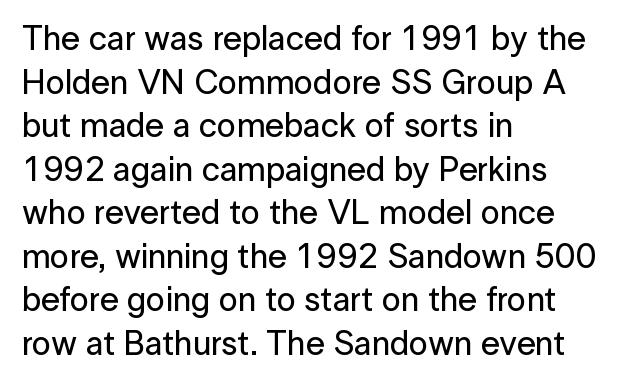
{"serif": "no", "italic": "no", "width": "normal", "stroke_contrast": "low", "x_height": "medium", "monospaced": "no", "underline": "no", "align": "left", "line_spacing": "normal", "line_spacing_ratio": 1.28, "letter_spacing": "normal", "letter_spacing_em": 0.0, "glyph_px": 34}
